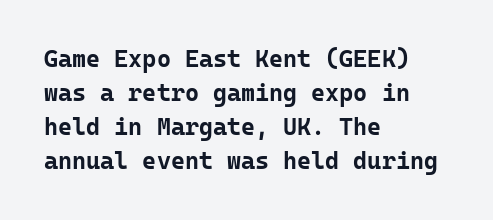
Q: Is the text bold? A: Yes.
Q: Is the text italic (slanted)? A: No, it is upright.
Q: Is the text underlined? A: No.
Q: How is the paragraph aligned? A: Left-aligned.
Q: Is the spacing between letters normal or unusually wide? A: Normal.
Q: Is the spacing between lines tight, normal or loose? A: Normal.
